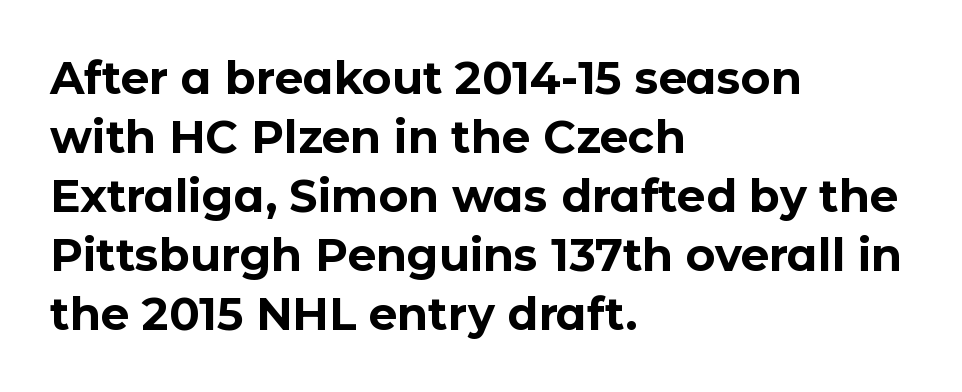
{"serif": "no", "italic": "no", "bold": "yes", "weight": "bold", "width": "normal", "stroke_contrast": "low", "x_height": "medium", "monospaced": "no", "underline": "no", "align": "left", "line_spacing": "normal", "line_spacing_ratio": 1.31, "letter_spacing": "normal", "letter_spacing_em": 0.0, "glyph_px": 45}
